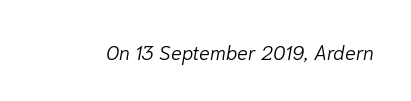
The image shows 20 px text type, italic (leaning right); set normal letter spacing, not underlined.
